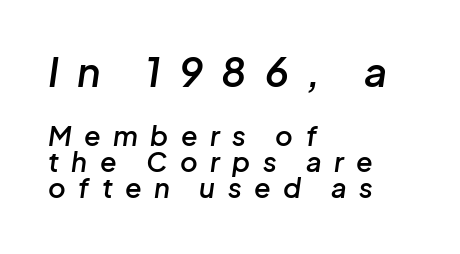
{"italic": "yes", "lean": "right", "slant_degrees": 8, "bold": "semi", "weight": "semibold", "width": "normal", "stroke_contrast": "low", "x_height": "medium", "monospaced": "no", "underline": "no", "align": "left", "line_spacing": "tight", "line_spacing_ratio": 0.97, "letter_spacing": "wide", "letter_spacing_em": 0.46, "larger_block": "first", "size_ratio": 1.48, "glyph_px": 40}
